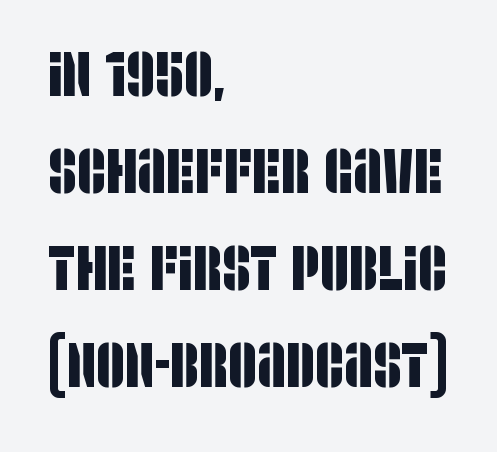
The image shows 63 px condensed sans-serif type; set left-aligned, normal line spacing (1.54x), normal letter spacing, not underlined; low stroke contrast and a large x-height.
